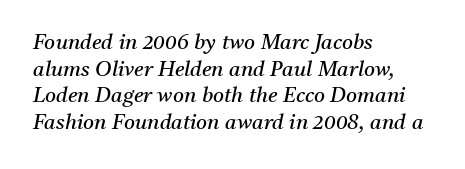
Q: Is the text bold? A: No.
Q: Is the text italic (slanted)? A: Yes, it leans right by about 11 degrees.
Q: Is the text underlined? A: No.
Q: How is the paragraph aligned? A: Left-aligned.
Q: Is the spacing between letters normal or unusually wide? A: Normal.
Q: Is the spacing between lines tight, normal or loose? A: Normal.
